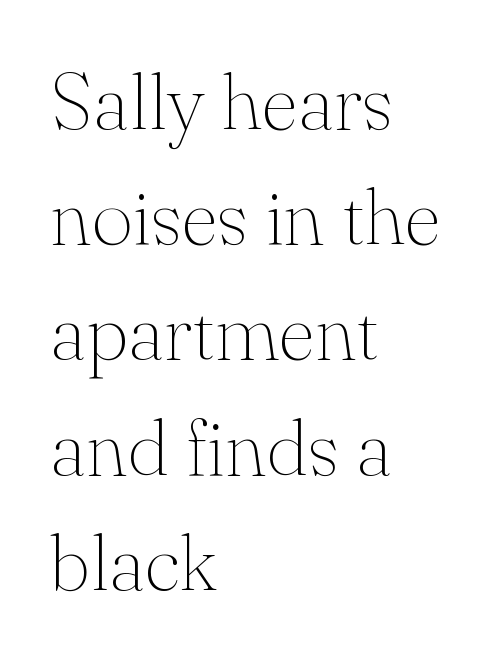
The baseline area is clear. Does the type have serifs? Yes, each stem ends in a small foot. This sample is left-justified, so line endings fall wherever the words run out. Stroke thickness stays within the range of a standard reading face or lighter. The lines sit at an ordinary, default distance from one another. When letters stand straight like this, we call the style roman or upright.
